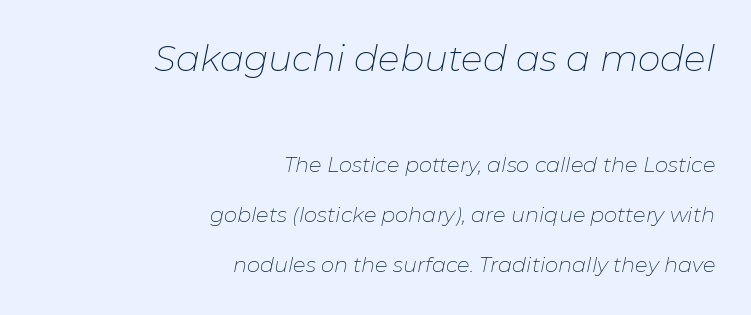
Q: Is the text bold? A: No.
Q: Is the text italic (slanted)? A: Yes, it leans right by about 11 degrees.
Q: Is the text underlined? A: No.
Q: How is the paragraph aligned? A: Right-aligned.
Q: Is the spacing between letters normal or unusually wide? A: Normal.
Q: Is the spacing between lines tight, normal or loose? A: Loose.
Q: Which block of text is set in a larger size, the first (top) or the second (bottom)? A: The first (top) one.
Q: Width (condensed, normal, or wide)? A: Normal.
Q: Stroke contrast? A: Low.
Q: x-height? A: Medium.
Q: Monospaced? A: No.
